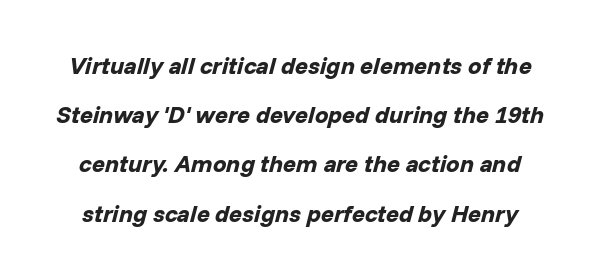
The image shows 24 px bold type, italic (leaning right); set loose line spacing (2.05x), normal letter spacing, not underlined.
